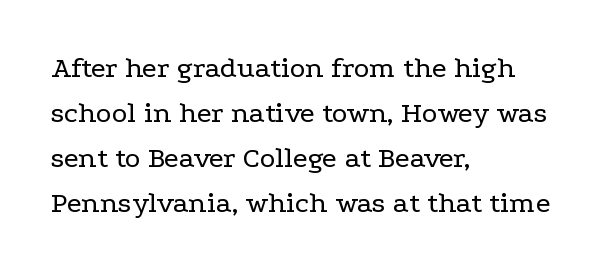
{"serif": "yes", "italic": "no", "bold": "no", "weight": "regular", "width": "wide", "stroke_contrast": "low", "x_height": "medium", "monospaced": "no", "underline": "no", "align": "left", "line_spacing": "normal", "line_spacing_ratio": 1.5, "letter_spacing": "normal", "letter_spacing_em": 0.0, "glyph_px": 30}
